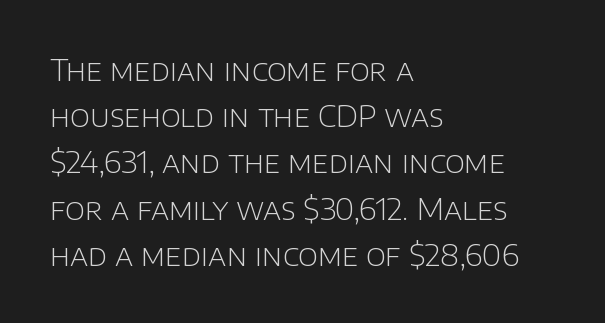
Normally led — the rows are evenly, conventionally spaced. Only glyphs here, with clear space below each row. The lettering holds an erect, upright posture throughout. Unlike a traditional serif, this face leaves its strokes unadorned.
